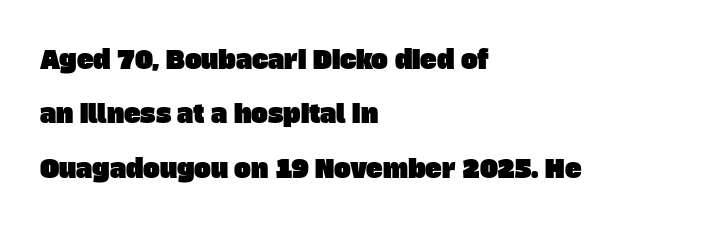
Q: Is the text underlined? A: No.
Q: How is the paragraph aligned? A: Left-aligned.
Q: Is the spacing between letters normal or unusually wide? A: Normal.
Q: Is the spacing between lines tight, normal or loose? A: Loose.
